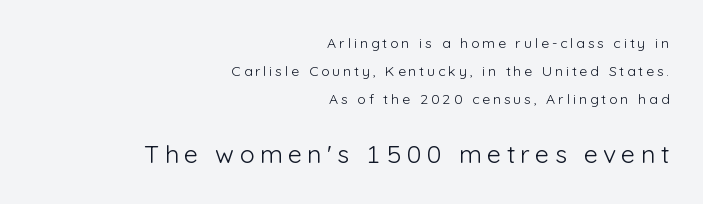
The image shows 25 px text type, upright; set right-aligned, loose line spacing (1.99x), unusually wide letter spacing (+0.21 em), not underlined; the second (bottom) block is 1.79x larger.
